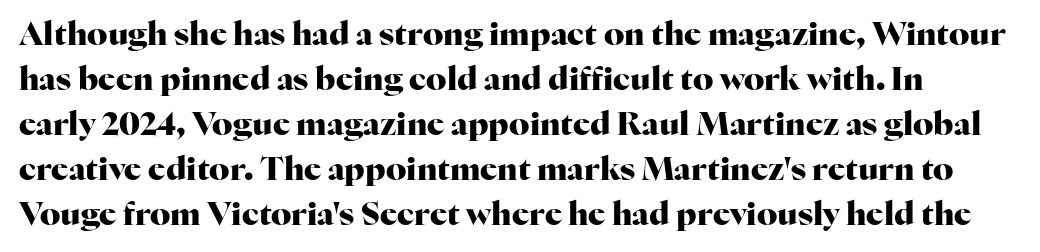
{"serif": "yes", "italic": "no", "bold": "yes", "weight": "heavy", "width": "normal", "stroke_contrast": "high", "x_height": "medium", "monospaced": "no", "underline": "no", "line_spacing": "normal", "line_spacing_ratio": 1.41, "letter_spacing": "normal", "letter_spacing_em": 0.0, "glyph_px": 32}
